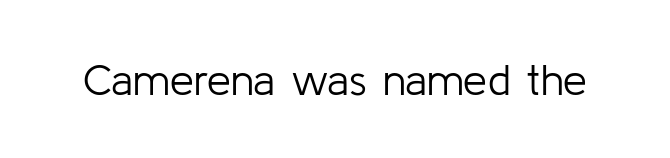
Q: Is the text bold? A: No.
Q: Is the text italic (slanted)? A: No, it is upright.
Q: Is the typeface a serif or a sans-serif typeface? A: Sans-serif.
Q: Is the text underlined? A: No.
Q: Is the spacing between letters normal or unusually wide? A: Normal.
Q: Width (condensed, normal, or wide)? A: Normal.
Q: Stroke contrast? A: Low.
Q: x-height? A: Medium.
Q: Monospaced? A: No.
